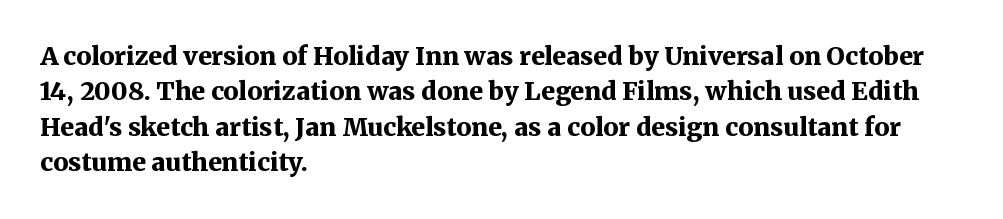
The image shows 25 px bold type, upright; set left-aligned, normal line spacing (1.42x), normal letter spacing, not underlined.
